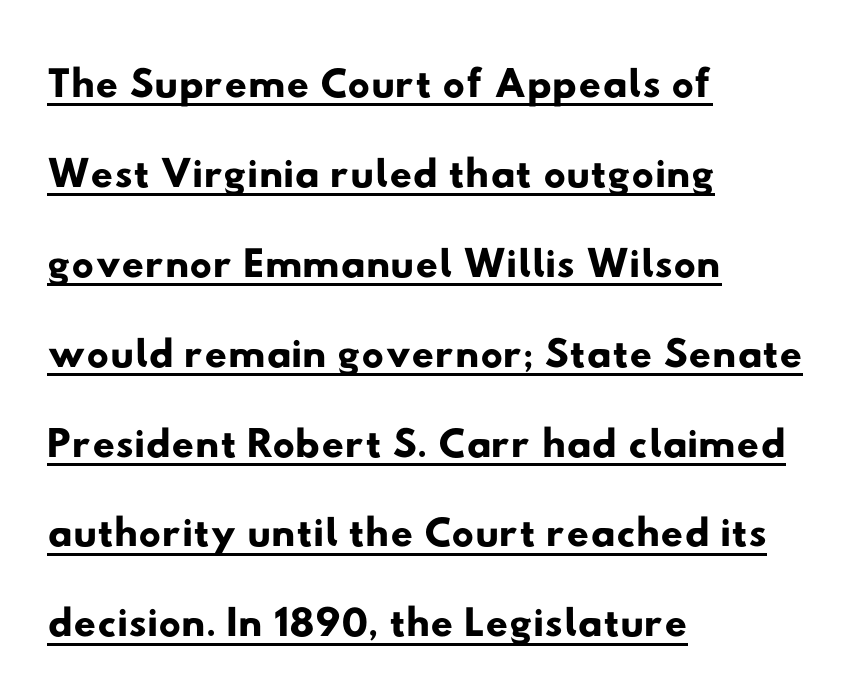
The image shows 62 px wide sans-serif type; set left-aligned, normal line spacing (1.45x), normal letter spacing, underlined; low stroke contrast and a small x-height.
